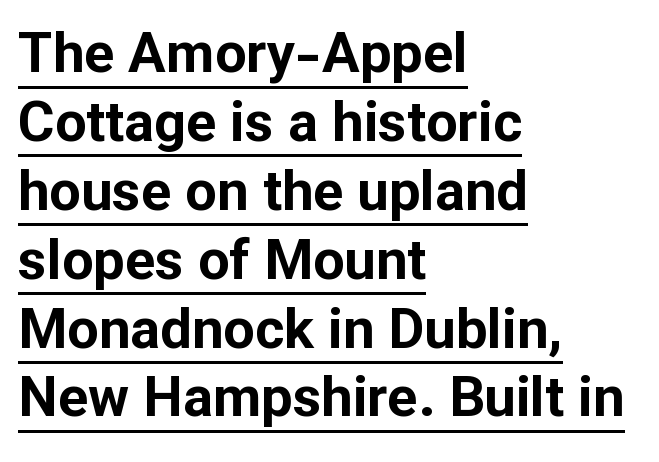
The image shows 56 px bold sans-serif type, upright; set left-aligned, line spacing 1.23x, normal letter spacing, underlined; low stroke contrast and a medium x-height.
